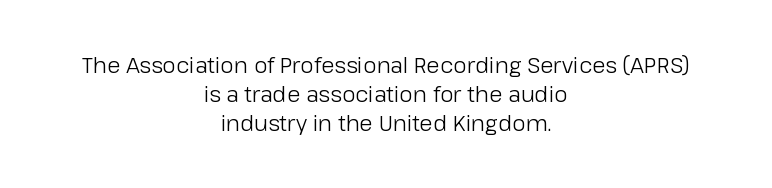
{"italic": "no", "bold": "no", "underline": "no", "align": "center", "line_spacing": "normal", "line_spacing_ratio": 1.32, "letter_spacing": "normal", "letter_spacing_em": 0.0, "glyph_px": 22}
